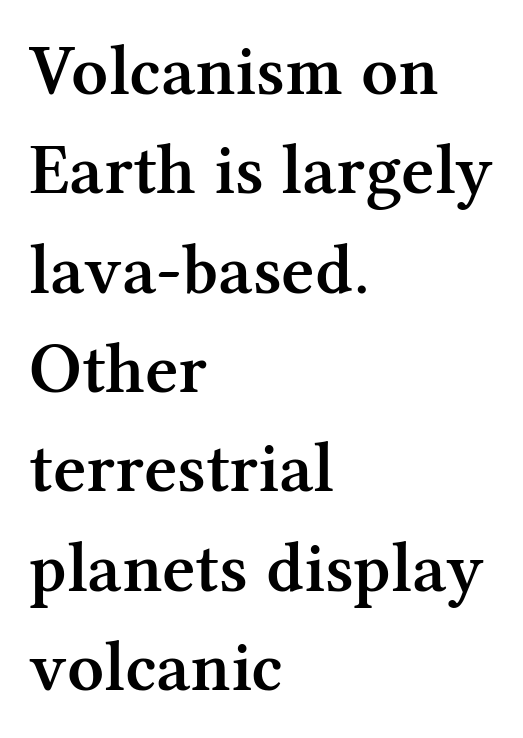
The type is set solid horizontally, with unmodified tracking. The face used here is proportionally spaced, like ordinary book or web type. Is there any slant? The stems are plumb. If you drew a ruler down the left edge, every line would touch it. Old-style or modern, the face here clearly has serifs.
